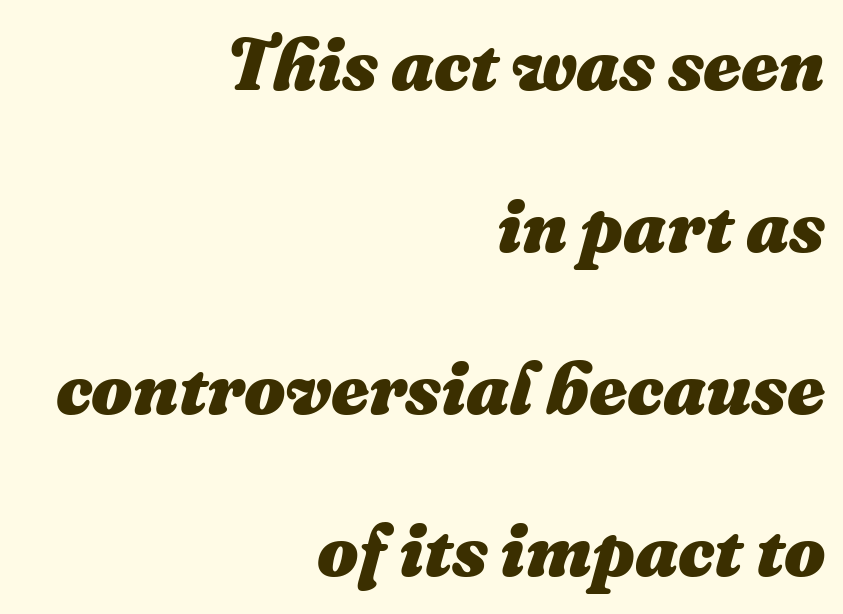
The font is running at its bold setting. What's the leading like? Stretched, with rows far apart. The glyphs look as if they've been sheared to an angle. The letters advance in unequal steps, a hallmark of proportional type. Is the block centered? No — it sits flush against the right margin. Underline: absent.
